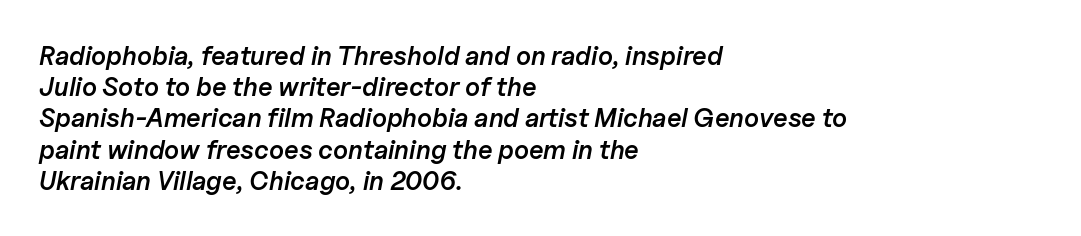
The image shows 26 px text type, italic (leaning right); set left-aligned, line spacing 1.2x, normal letter spacing, not underlined.
